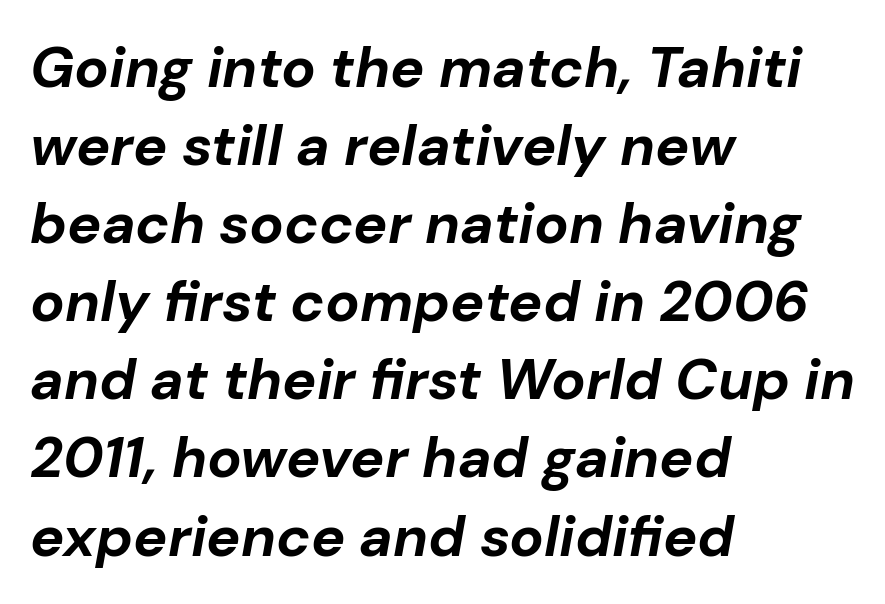
The image shows 57 px bold type, italic (leaning right); set left-aligned, normal line spacing (1.37x), normal letter spacing, not underlined; low stroke contrast and a medium x-height.
